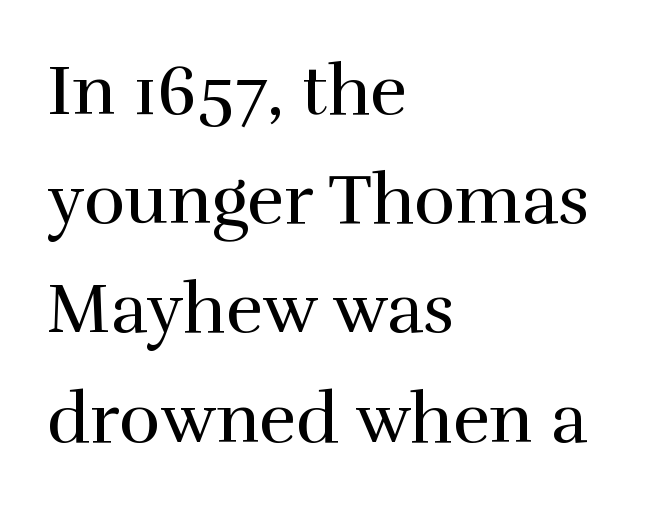
The image shows 70 px regular-weight serif type, upright; set left-aligned, normal line spacing (1.56x), normal letter spacing, not underlined; high stroke contrast and a medium x-height.
